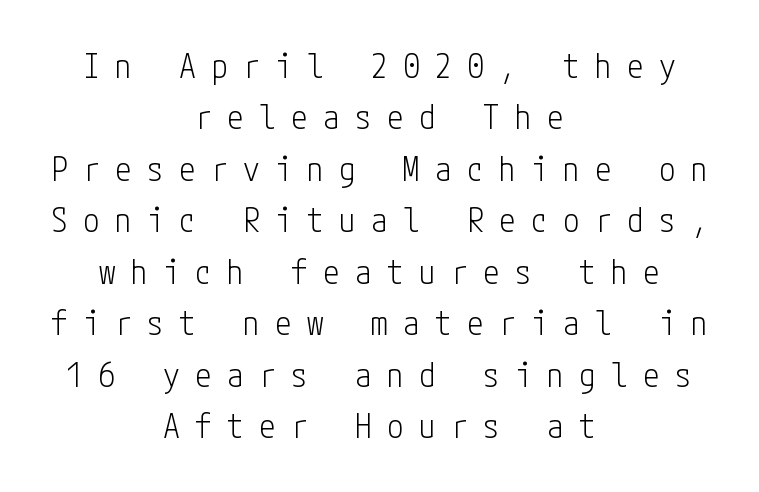
{"serif": "no", "italic": "no", "bold": "no", "weight": "light", "width": "condensed", "stroke_contrast": "low", "x_height": "medium", "underline": "no", "align": "center", "line_spacing": "normal", "line_spacing_ratio": 1.56, "letter_spacing": "wide", "letter_spacing_em": 0.47, "glyph_px": 33}
